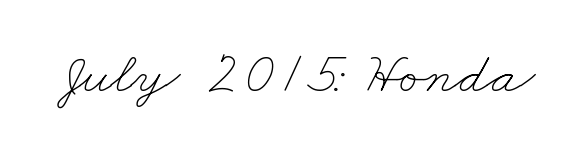
The image shows 59 px thin, wide type; set normal letter spacing, not underlined; low stroke contrast and a small x-height.
